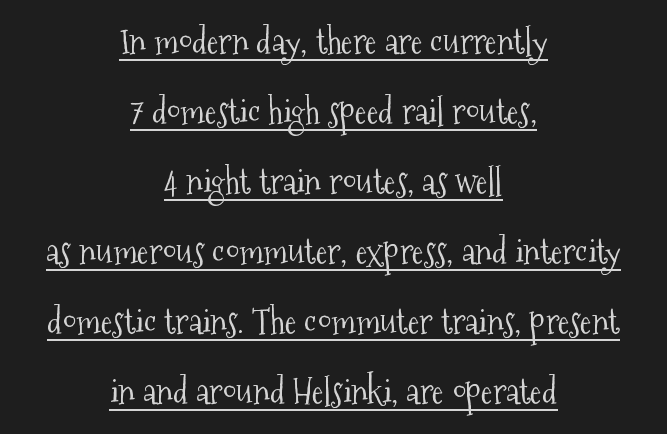
The image shows 35 px light, condensed serif type, upright; set centered, loose line spacing (2.0x), normal letter spacing, underlined; medium stroke contrast and a medium x-height.
